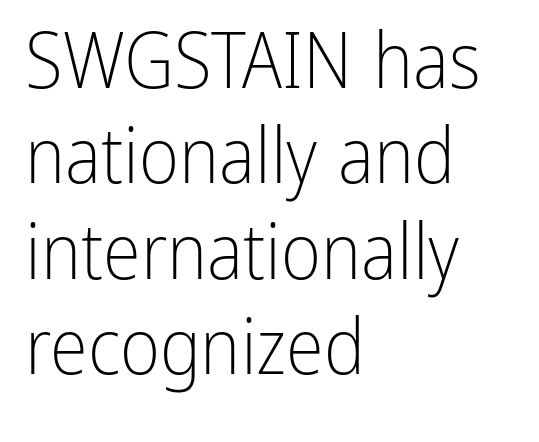
The image shows 77 px light, condensed sans-serif type, upright; set left-aligned, line spacing 1.24x, normal letter spacing, not underlined; low stroke contrast and a medium x-height.
